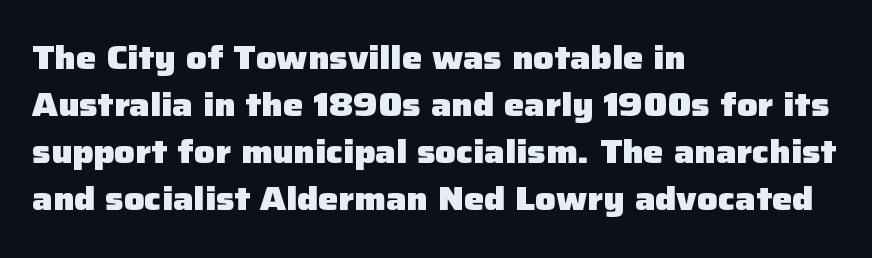
This sample uses a sans-serif face. Just letters on the line, the space beneath them empty. The face used here is proportionally spaced, like ordinary book or web type. If you measured baseline to baseline, you'd find a middling distance. Teacher's note: observe the even left margin — that is flush-left alignment.
